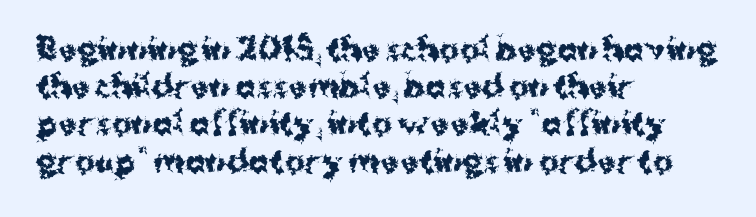
{"serif": "no", "italic": "no", "bold": "yes", "weight": "bold", "width": "normal", "stroke_contrast": "medium", "x_height": "medium", "monospaced": "no", "underline": "no", "align": "left", "line_spacing_ratio": 1.24, "letter_spacing": "normal", "letter_spacing_em": 0.0, "glyph_px": 30}
